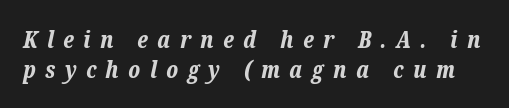
If you drew a line through each stem, it would be angled. Bold? Absolutely — the strokes are thick and heavy. One glance says typical: line gaps are just what's usual. This rendering features lettering with no underline.
